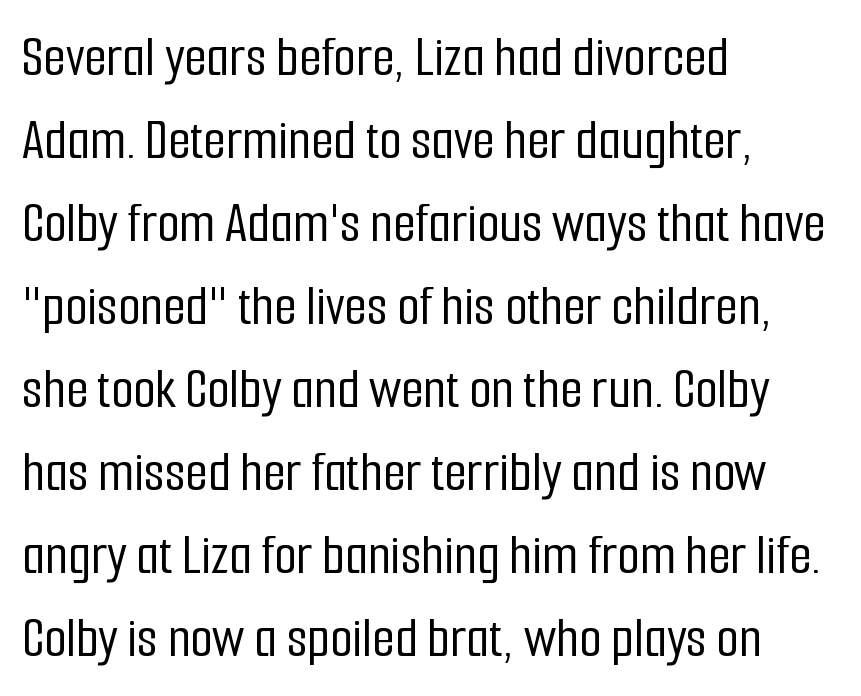
Q: Is the text italic (slanted)? A: No, it is upright.
Q: Is the typeface a serif or a sans-serif typeface? A: Sans-serif.
Q: Is the text underlined? A: No.
Q: How is the paragraph aligned? A: Left-aligned.
Q: Is the spacing between letters normal or unusually wide? A: Normal.
Q: Is the spacing between lines tight, normal or loose? A: Normal.
Q: Width (condensed, normal, or wide)? A: Condensed.
Q: Stroke contrast? A: Low.
Q: x-height? A: Medium.
Q: Monospaced? A: No.
